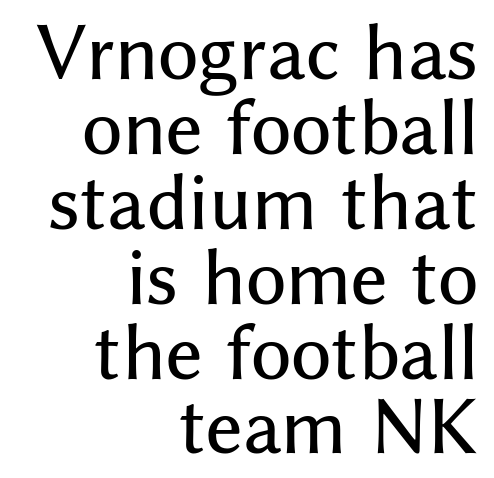
Quick note: interline space is minimal. Is the block centered? No — it sits flush against the right margin. Is this a sans? Yes — the strokes have no serifs. Anything drawn beneath the words? Only blank space. Here the designer chose a conventional face with non-uniform glyph widths.
